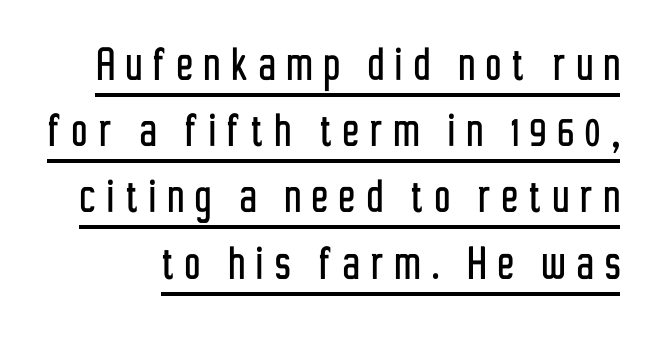
The passage shown is underscored from start to finish. Upright lettering throughout. Looks like regular typesetting: each glyph gets only the width it needs. Serif or sans? Sans — the stroke terminals are bare. The letters are spread apart with noticeably loose tracking. The leading is moderate, giving the passage an even texture.
